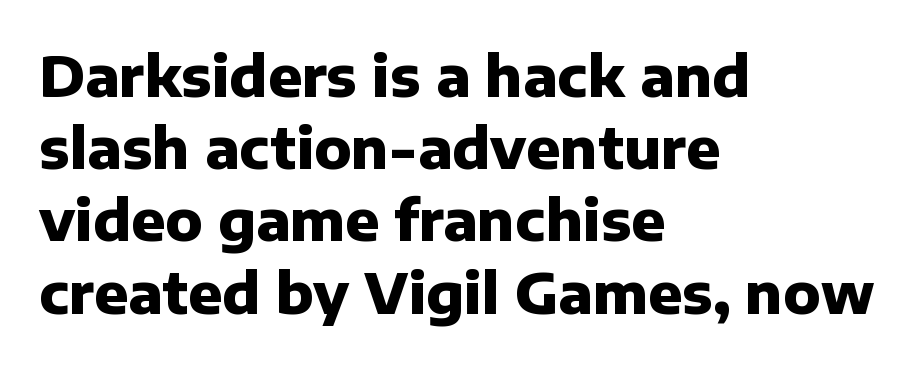
{"serif": "no", "italic": "no", "bold": "yes", "weight": "heavy", "width": "normal", "stroke_contrast": "low", "x_height": "medium", "monospaced": "no", "underline": "no", "align": "left", "line_spacing": "normal", "line_spacing_ratio": 1.29, "letter_spacing": "normal", "letter_spacing_em": 0.0, "glyph_px": 56}
